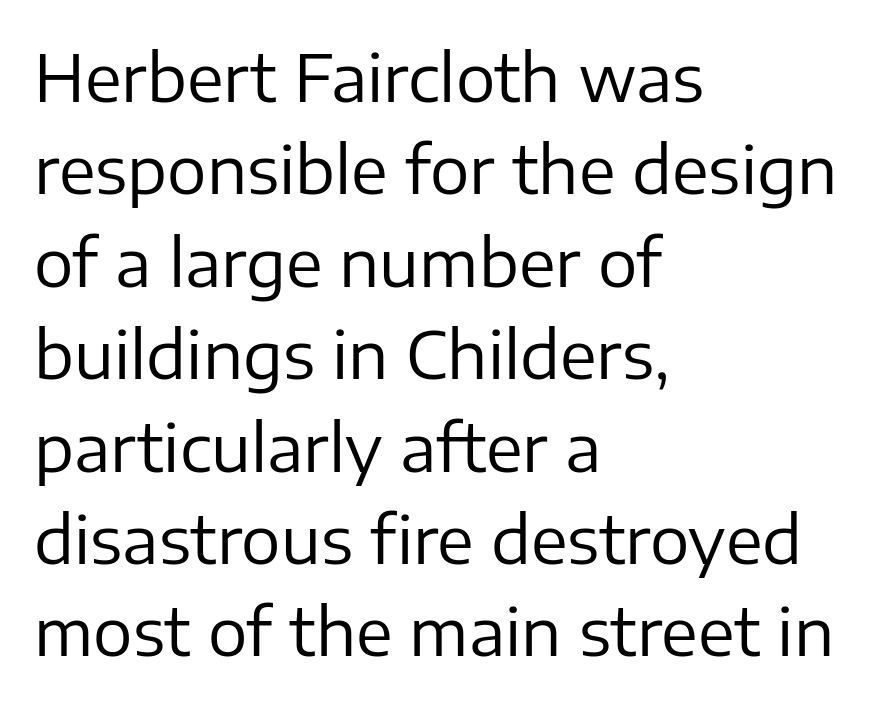
{"serif": "no", "italic": "no", "bold": "no", "weight": "regular", "width": "normal", "stroke_contrast": "low", "x_height": "medium", "monospaced": "no", "underline": "no", "align": "left", "line_spacing": "normal", "line_spacing_ratio": 1.4, "letter_spacing": "normal", "letter_spacing_em": 0.0, "glyph_px": 66}
